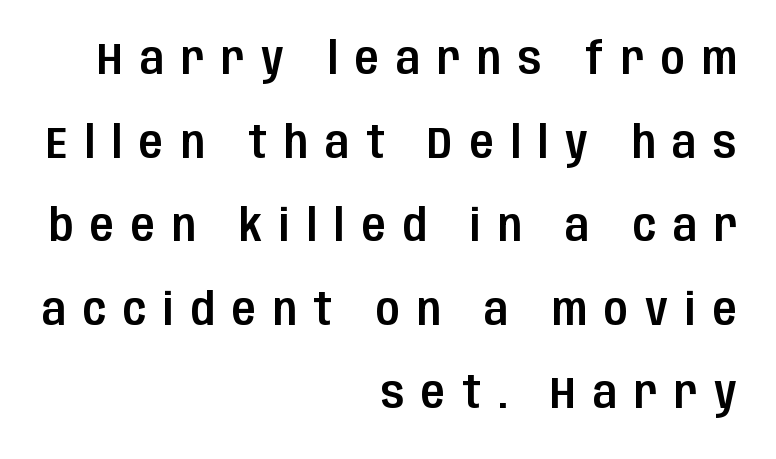
{"serif": "no", "italic": "no", "width": "condensed", "stroke_contrast": "low", "x_height": "large", "monospaced": "no", "underline": "no", "align": "right", "line_spacing": "loose", "line_spacing_ratio": 1.9, "letter_spacing": "wide", "letter_spacing_em": 0.39, "glyph_px": 44}
